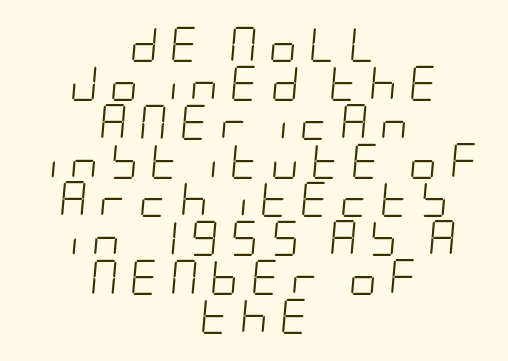
Q: Is the text bold? A: No.
Q: Is the text italic (slanted)? A: Yes, it leans right by about 5 degrees.
Q: Is the text underlined? A: No.
Q: How is the paragraph aligned? A: Centered.
Q: Is the spacing between letters normal or unusually wide? A: Unusually wide.
Q: Is the spacing between lines tight, normal or loose? A: Tight.
Q: Width (condensed, normal, or wide)? A: Condensed.
Q: Stroke contrast? A: Low.
Q: x-height? A: Large.
